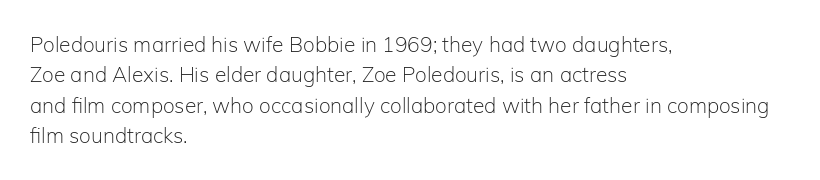
Q: Is the text bold? A: No.
Q: Is the text italic (slanted)? A: No, it is upright.
Q: Is the text underlined? A: No.
Q: How is the paragraph aligned? A: Left-aligned.
Q: Is the spacing between letters normal or unusually wide? A: Normal.
Q: Is the spacing between lines tight, normal or loose? A: Normal.
